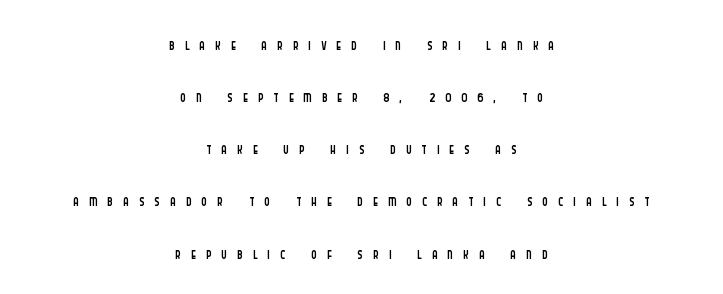
Q: Is the text bold? A: No.
Q: Is the text italic (slanted)? A: No, it is upright.
Q: Is the text underlined? A: No.
Q: How is the paragraph aligned? A: Centered.
Q: Is the spacing between letters normal or unusually wide? A: Unusually wide.
Q: Is the spacing between lines tight, normal or loose? A: Loose.
